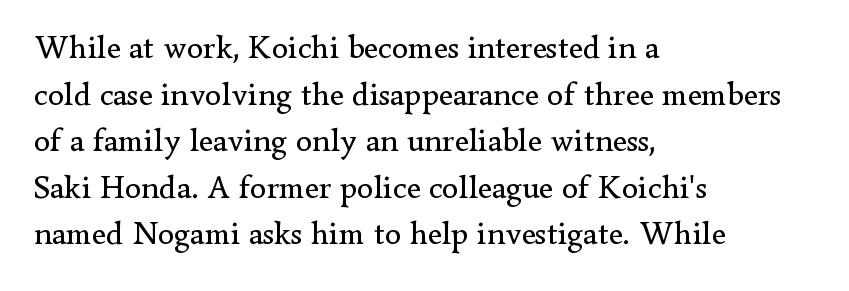
The passage shown is typed in a proportional face where columns would drift. Rows of type keep a routine distance in the vertical direction. The glyphs in this specimen are seriffed. The passage shown has conventional tracking throughout.
